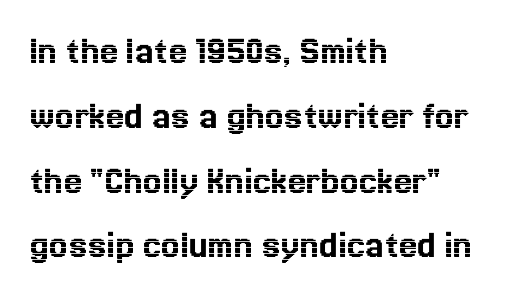
A roman cut, with each character standing at attention. The setting favours the left margin, as ordinary paragraphs usually do. Glyph-to-glyph distance matches everyday printed text. The block of text has a typical density, with ordinary space between rows. Note the varied advance widths — an 'i' is clearly narrower than an 'm'. Lines of text with bare space underneath.
